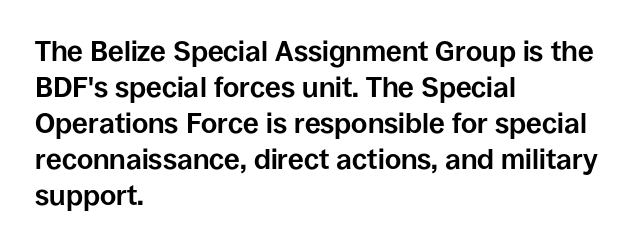
Q: Is the text bold? A: Yes.
Q: Is the text italic (slanted)? A: No, it is upright.
Q: Is the typeface a serif or a sans-serif typeface? A: Sans-serif.
Q: Is the text underlined? A: No.
Q: How is the paragraph aligned? A: Left-aligned.
Q: Is the spacing between letters normal or unusually wide? A: Normal.
Q: Is the spacing between lines tight, normal or loose? A: Normal.
Q: Width (condensed, normal, or wide)? A: Normal.
Q: Stroke contrast? A: Low.
Q: x-height? A: Large.
Q: Monospaced? A: No.
